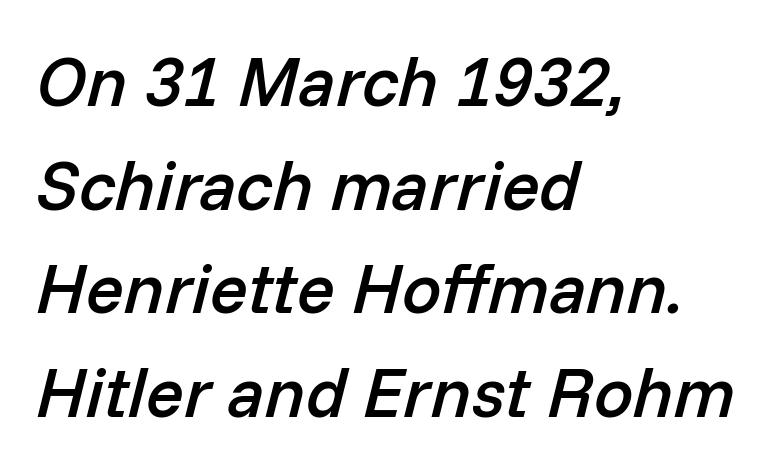
{"italic": "yes", "lean": "right", "slant_degrees": 14, "bold": "semi", "weight": "semibold", "width": "normal", "stroke_contrast": "low", "x_height": "medium", "monospaced": "no", "underline": "no", "align": "left", "line_spacing": "normal", "line_spacing_ratio": 1.48, "letter_spacing": "normal", "letter_spacing_em": 0.0, "glyph_px": 70}
